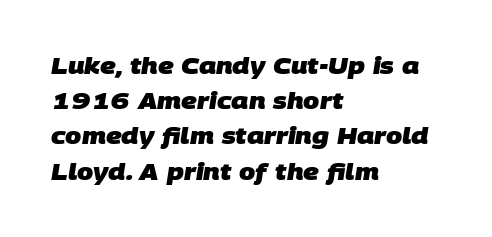
Q: Is the text bold? A: Yes.
Q: Is the text underlined? A: No.
Q: How is the paragraph aligned? A: Left-aligned.
Q: Is the spacing between letters normal or unusually wide? A: Normal.
Q: Is the spacing between lines tight, normal or loose? A: Normal.
